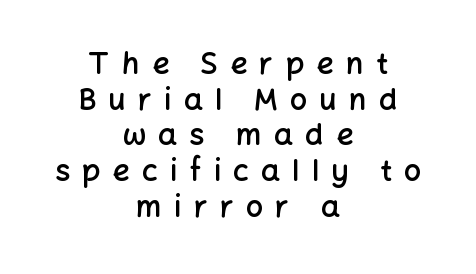
{"serif": "no", "italic": "no", "bold": "semi", "weight": "semibold", "width": "normal", "stroke_contrast": "low", "x_height": "medium", "monospaced": "no", "underline": "no", "align": "center", "line_spacing_ratio": 1.19, "letter_spacing": "wide", "letter_spacing_em": 0.41, "glyph_px": 30}
